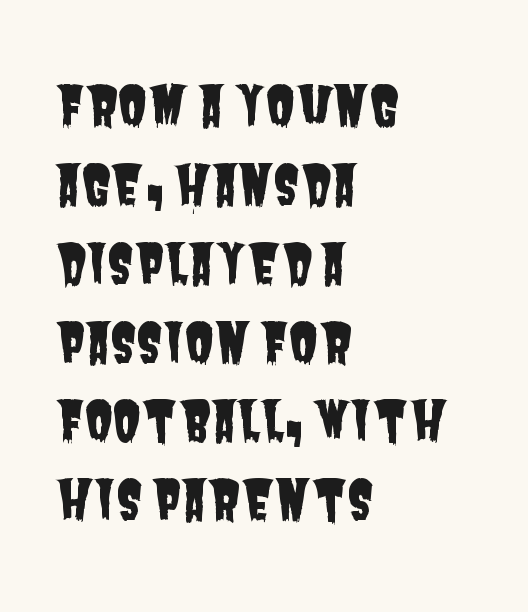
{"serif": "no", "width": "condensed", "stroke_contrast": "low", "x_height": "large", "monospaced": "no", "underline": "no", "align": "left", "line_spacing": "normal", "line_spacing_ratio": 1.46, "letter_spacing": "normal", "letter_spacing_em": 0.0, "glyph_px": 54}
